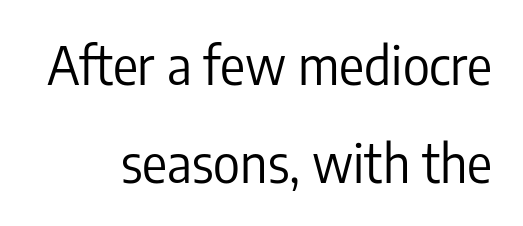
The image shows 52 px regular-weight, condensed sans-serif type, upright; set right-aligned, line spacing 1.88x, normal letter spacing, not underlined; low stroke contrast and a medium x-height.
